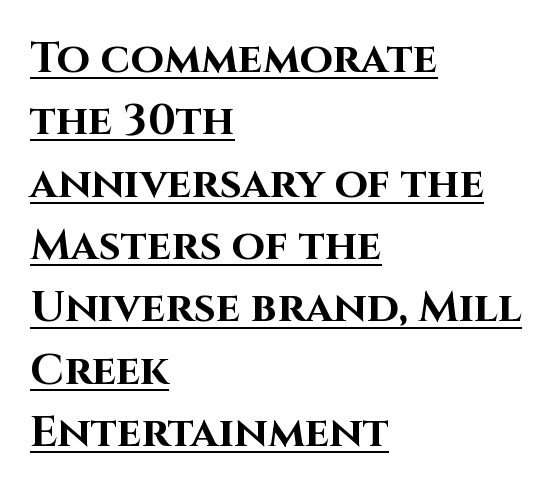
The image shows 43 px bold sans-serif type, upright; set left-aligned, normal line spacing (1.45x), normal letter spacing, underlined; high stroke contrast and a large x-height.
